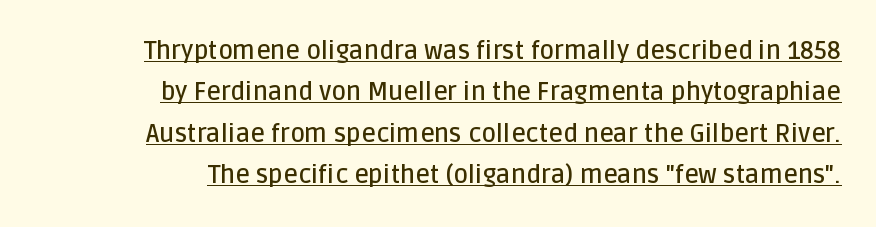
{"italic": "no", "bold": "semi", "underline": "yes", "align": "right", "line_spacing": "normal", "line_spacing_ratio": 1.66, "letter_spacing": "normal", "letter_spacing_em": 0.0, "glyph_px": 25}
